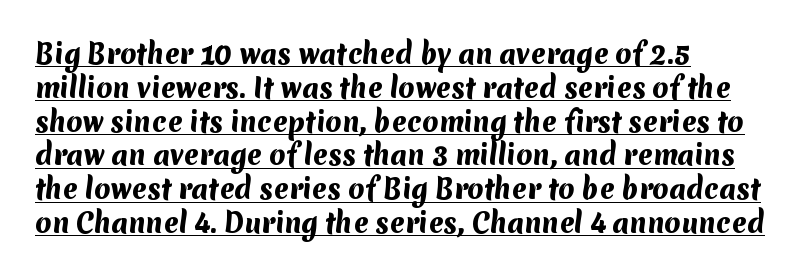
{"bold": "yes", "underline": "yes", "align": "left", "line_spacing": "normal", "line_spacing_ratio": 1.3, "letter_spacing": "normal", "letter_spacing_em": 0.0, "glyph_px": 26}
